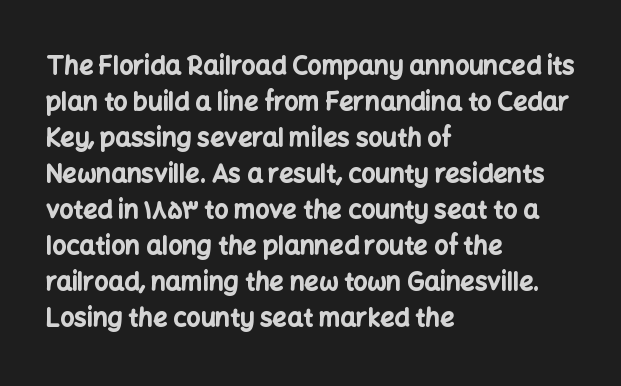
The image shows 25 px bold type, upright; set left-aligned, normal line spacing (1.44x), normal letter spacing, not underlined.
